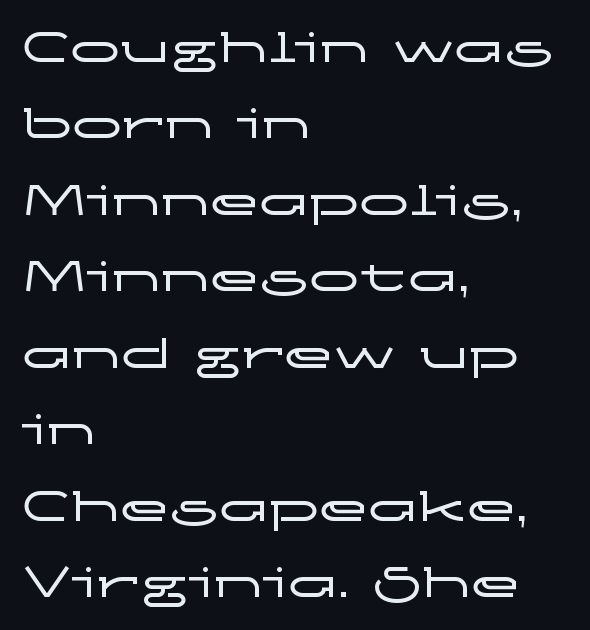
Students, observe: this is what conventionally led text looks like. Posture: straight, roman, zero tilt. Bare-footed words on every line. Looks like regular typesetting: each glyph gets only the width it needs.
